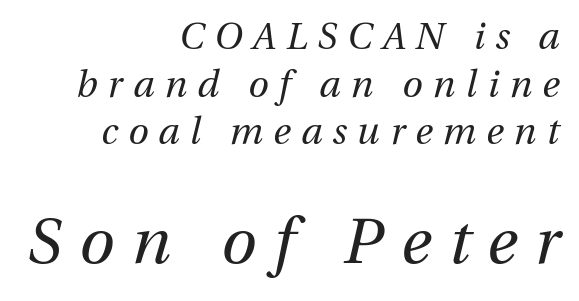
Q: Is the text bold? A: No.
Q: Is the text italic (slanted)? A: Yes, it leans right by about 13 degrees.
Q: Is the text underlined? A: No.
Q: How is the paragraph aligned? A: Right-aligned.
Q: Is the spacing between letters normal or unusually wide? A: Unusually wide.
Q: Is the spacing between lines tight, normal or loose? A: Normal.
Q: Which block of text is set in a larger size, the first (top) or the second (bottom)? A: The second (bottom) one.
Q: Width (condensed, normal, or wide)? A: Normal.
Q: Stroke contrast? A: Medium.
Q: x-height? A: Medium.
Q: Monospaced? A: No.
